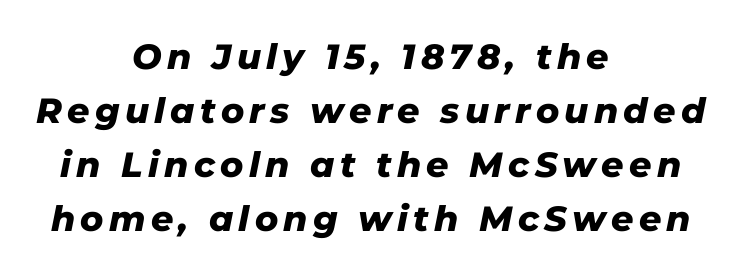
The typesetter chose a symmetrical, centered arrangement here. This rendering features lettering with no underline. Does the lettering tilt? It does — this is italic. This is heavy type, rendered in bold.
